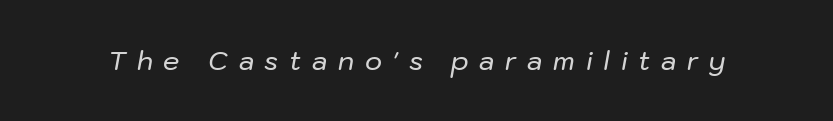
{"italic": "yes", "lean": "right", "slant_degrees": 10, "underline": "no", "letter_spacing": "wide", "letter_spacing_em": 0.41, "glyph_px": 26}
